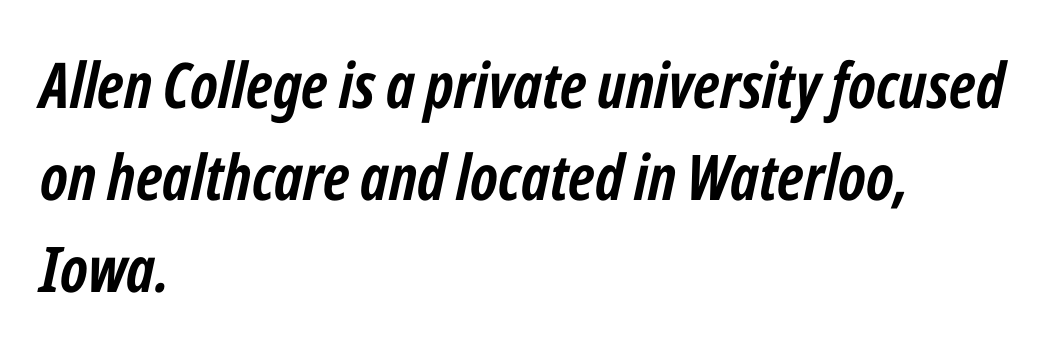
{"italic": "yes", "lean": "right", "slant_degrees": 12, "bold": "yes", "weight": "semibold", "width": "condensed", "stroke_contrast": "low", "x_height": "medium", "monospaced": "no", "underline": "no", "align": "left", "line_spacing": "normal", "line_spacing_ratio": 1.46, "letter_spacing": "normal", "letter_spacing_em": 0.0, "glyph_px": 63}
